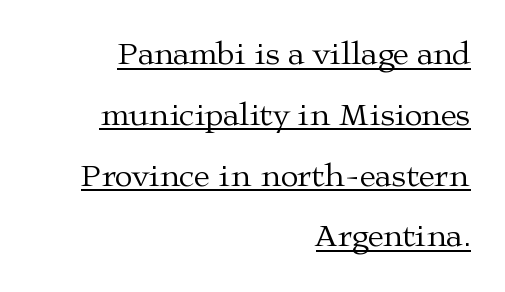
This is not heavy type; no bold has been used. Standard letterfit; no display-style spreading of the glyphs. Every character sits straight up, as roman type does. Little horizontal feet cap the strokes, marking this as serif type.
